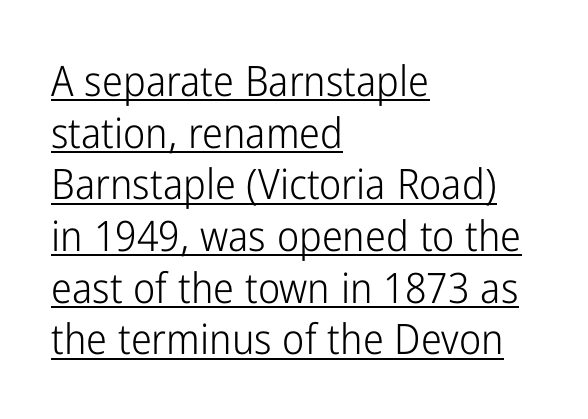
Q: Is the text bold? A: No.
Q: Is the text italic (slanted)? A: No, it is upright.
Q: Is the typeface a serif or a sans-serif typeface? A: Sans-serif.
Q: Is the text underlined? A: Yes.
Q: How is the paragraph aligned? A: Left-aligned.
Q: Is the spacing between letters normal or unusually wide? A: Normal.
Q: Width (condensed, normal, or wide)? A: Condensed.
Q: Stroke contrast? A: Low.
Q: x-height? A: Medium.
Q: Monospaced? A: No.
